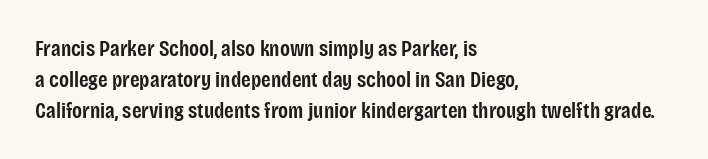
The image shows 22 px text type, upright; set left-aligned, normal line spacing (1.4x), normal letter spacing, not underlined.
